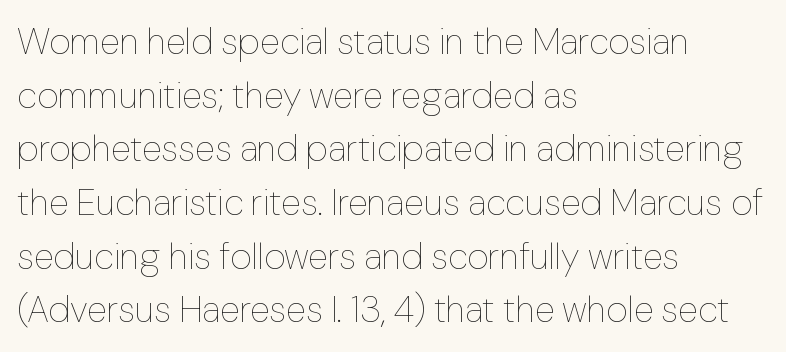
The image shows 37 px thin type, upright; set left-aligned, normal line spacing (1.45x), normal letter spacing, not underlined; low stroke contrast and a medium x-height.
